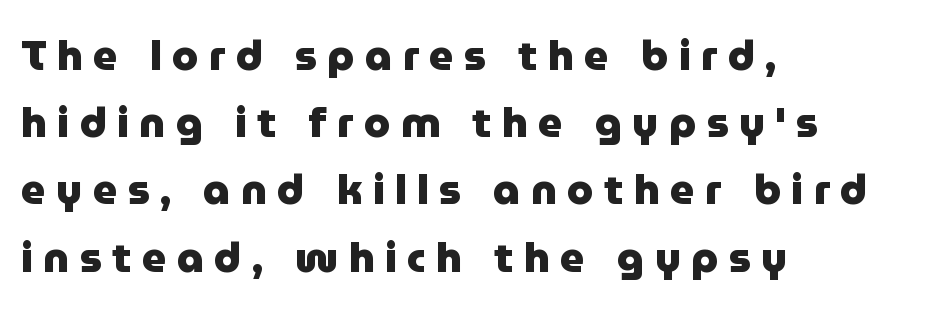
{"serif": "no", "italic": "no", "bold": "yes", "weight": "heavy", "width": "normal", "stroke_contrast": "low", "x_height": "medium", "monospaced": "no", "underline": "no", "align": "left", "line_spacing": "normal", "line_spacing_ratio": 1.6, "letter_spacing": "wide", "letter_spacing_em": 0.25, "glyph_px": 42}
